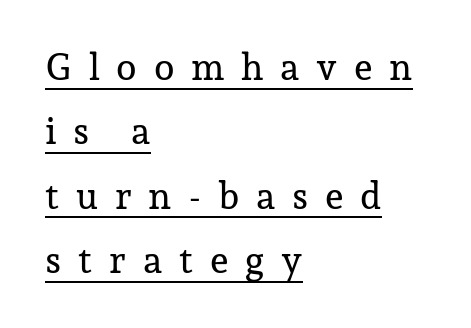
Varying glyph widths throughout — classic text-font behaviour. This sample uses a serif face. Ascenders rise straight up at ninety degrees. The sample's only ornament is a line tracing under the words.
